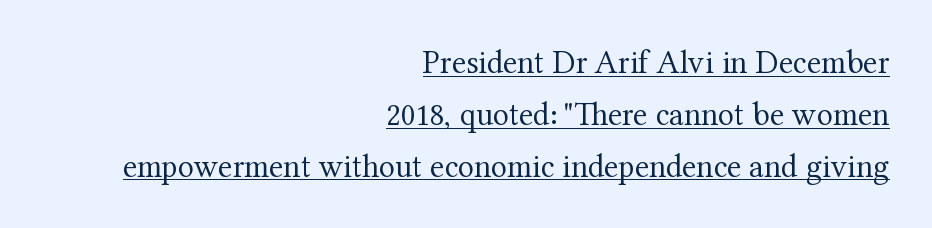
The image shows 33 px regular-weight serif type, upright; set right-aligned, normal line spacing (1.57x), normal letter spacing, underlined; medium stroke contrast and a medium x-height.
